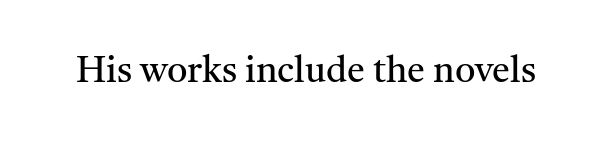
Q: Is the text bold? A: No.
Q: Is the text italic (slanted)? A: No, it is upright.
Q: Is the typeface a serif or a sans-serif typeface? A: Serif.
Q: Is the text underlined? A: No.
Q: Is the spacing between letters normal or unusually wide? A: Normal.
Q: Width (condensed, normal, or wide)? A: Normal.
Q: Stroke contrast? A: Medium.
Q: x-height? A: Medium.
Q: Monospaced? A: No.
